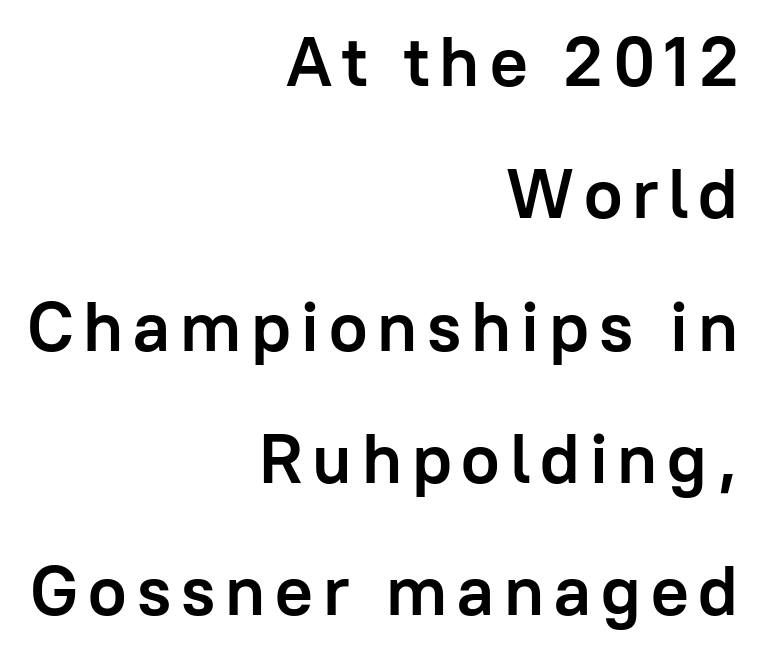
Do the letters lean? They stand straight. Honestly, there is no underline to notice here at all. Is the block centered? No — it sits flush against the right margin. The text was rendered using a sans face with plain stroke endings. Stroke thickness is high; the sample reads as a true bold. Is this a fixed-width face? No — the glyphs have proportional, varying widths.
